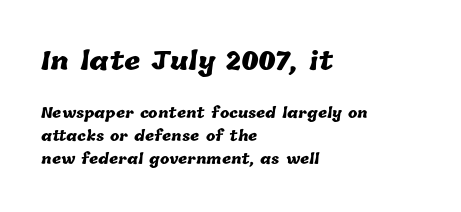
Q: Is the text bold? A: Yes.
Q: Is the text underlined? A: No.
Q: How is the paragraph aligned? A: Left-aligned.
Q: Is the spacing between letters normal or unusually wide? A: Normal.
Q: Is the spacing between lines tight, normal or loose? A: Normal.
Q: Which block of text is set in a larger size, the first (top) or the second (bottom)? A: The first (top) one.
